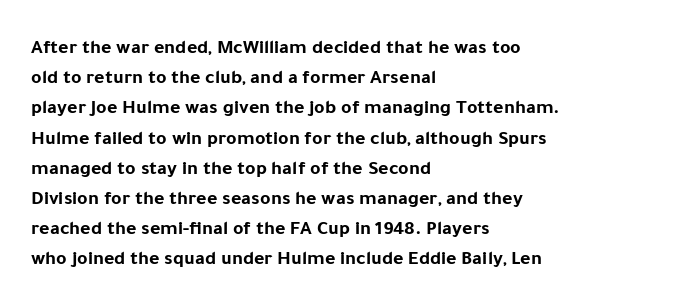
Q: Is the text bold? A: Yes.
Q: Is the text italic (slanted)? A: No, it is upright.
Q: Is the text underlined? A: No.
Q: How is the paragraph aligned? A: Left-aligned.
Q: Is the spacing between letters normal or unusually wide? A: Normal.
Q: Is the spacing between lines tight, normal or loose? A: Normal.
